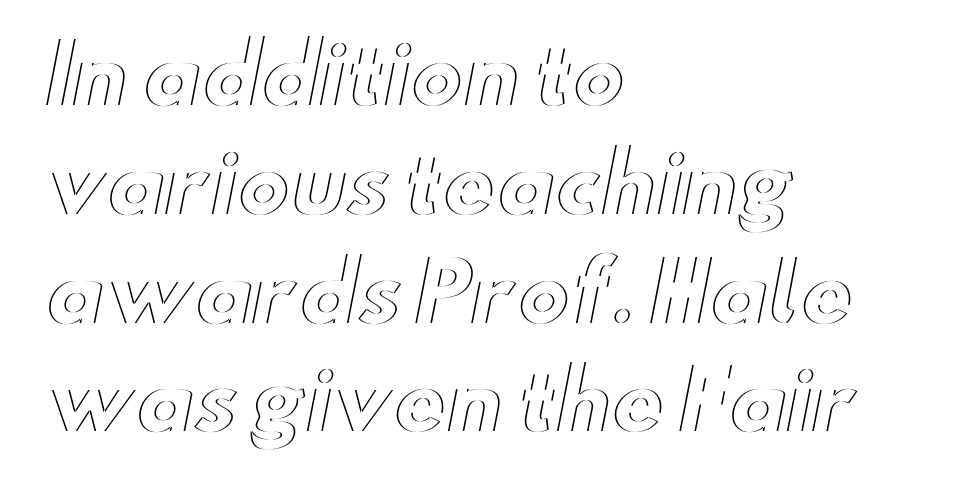
The image shows 80 px wide type; set left-aligned, normal line spacing (1.36x), normal letter spacing, not underlined; a small x-height.
